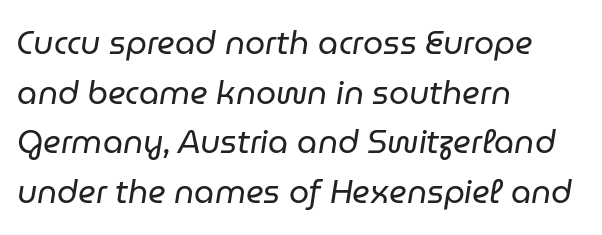
Q: Is the text bold? A: No.
Q: Is the text italic (slanted)? A: Yes, it leans right by about 9 degrees.
Q: Is the text underlined? A: No.
Q: How is the paragraph aligned? A: Left-aligned.
Q: Is the spacing between letters normal or unusually wide? A: Normal.
Q: Is the spacing between lines tight, normal or loose? A: Normal.
Q: Width (condensed, normal, or wide)? A: Normal.
Q: Stroke contrast? A: Low.
Q: x-height? A: Medium.
Q: Monospaced? A: No.
